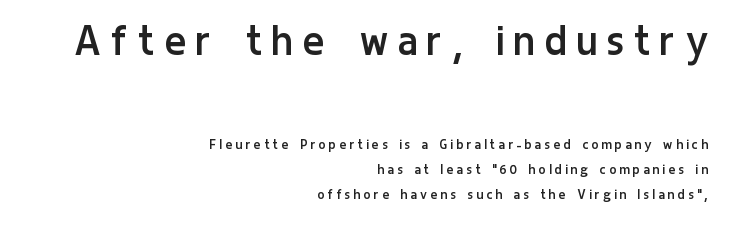
{"serif": "no", "italic": "no", "bold": "no", "weight": "regular", "width": "condensed", "stroke_contrast": "low", "x_height": "medium", "monospaced": "no", "underline": "no", "align": "right", "line_spacing": "normal", "line_spacing_ratio": 1.55, "letter_spacing": "wide", "letter_spacing_em": 0.23, "larger_block": "first", "size_ratio": 3.06, "glyph_px": 49}
